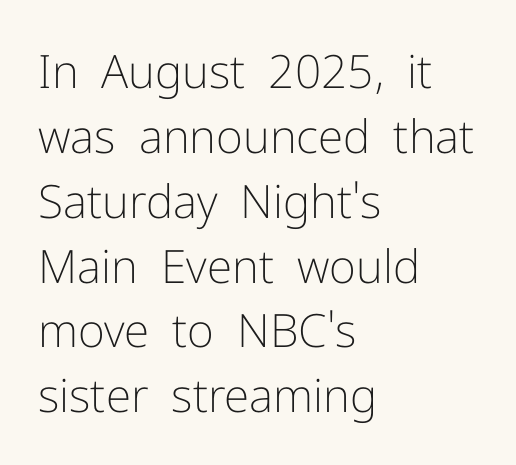
The letters advance in unequal steps, a hallmark of proportional type. This is roman type, the default non-slanted kind. The passage shown is typeset with a sans-serif family. The strokes are not fattened; the text isn't bold.
